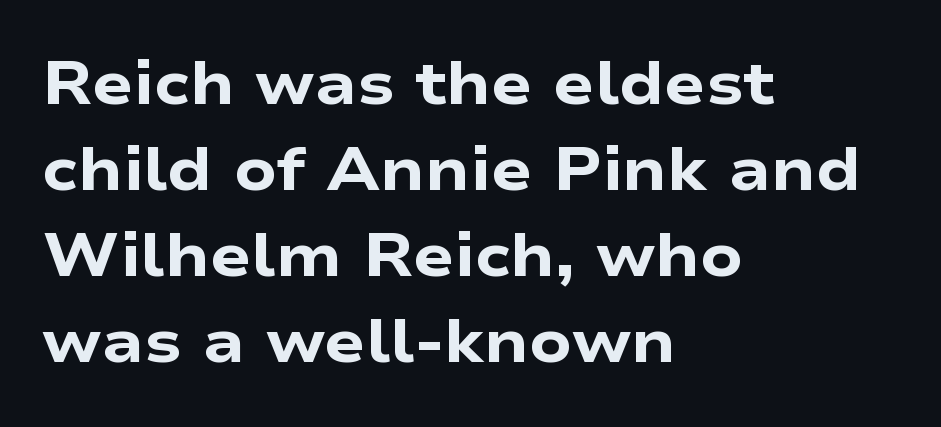
Q: Is the text bold? A: Yes.
Q: Is the text italic (slanted)? A: No, it is upright.
Q: Is the typeface a serif or a sans-serif typeface? A: Sans-serif.
Q: Is the text underlined? A: No.
Q: How is the paragraph aligned? A: Left-aligned.
Q: Is the spacing between letters normal or unusually wide? A: Normal.
Q: Is the spacing between lines tight, normal or loose? A: Normal.
Q: Width (condensed, normal, or wide)? A: Wide.
Q: Stroke contrast? A: Low.
Q: x-height? A: Medium.
Q: Monospaced? A: No.
